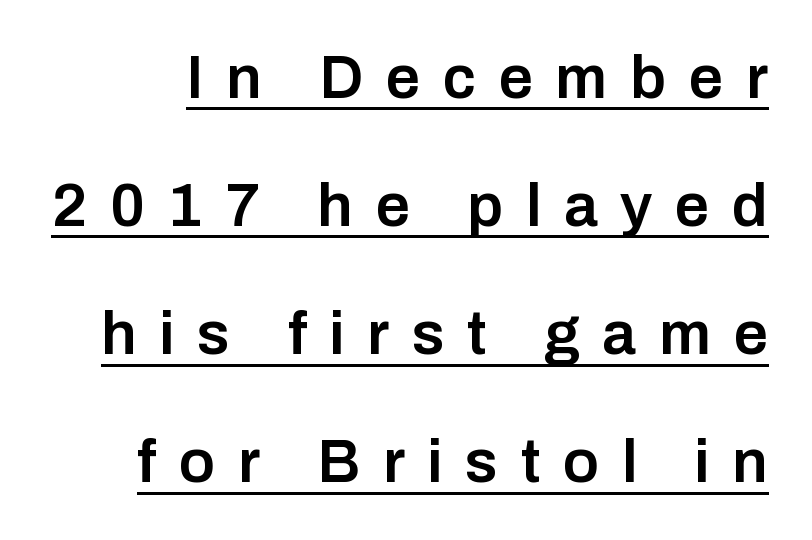
How would I describe the line gaps? Wide and relaxed. Every stem runs plumb, perpendicular to the baseline. Typesetter's note: demi weight, one step under bold. The words here are underlined.
